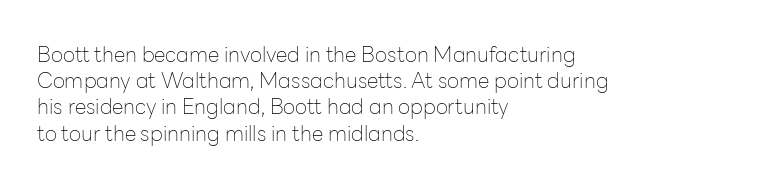
{"italic": "no", "bold": "no", "underline": "no", "align": "left", "line_spacing": "normal", "line_spacing_ratio": 1.25, "letter_spacing": "normal", "letter_spacing_em": 0.0, "glyph_px": 21}
